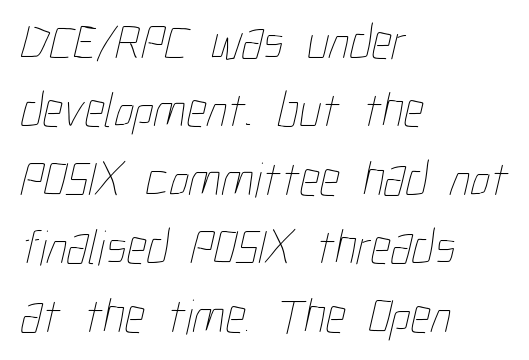
Notice how the passage keeps a crisp vertical edge on the left only. Whoever set this chose a conventional vertical rhythm. Nothing heavy about these letters — not bold at all. Decoration check: the copy has no underline.
